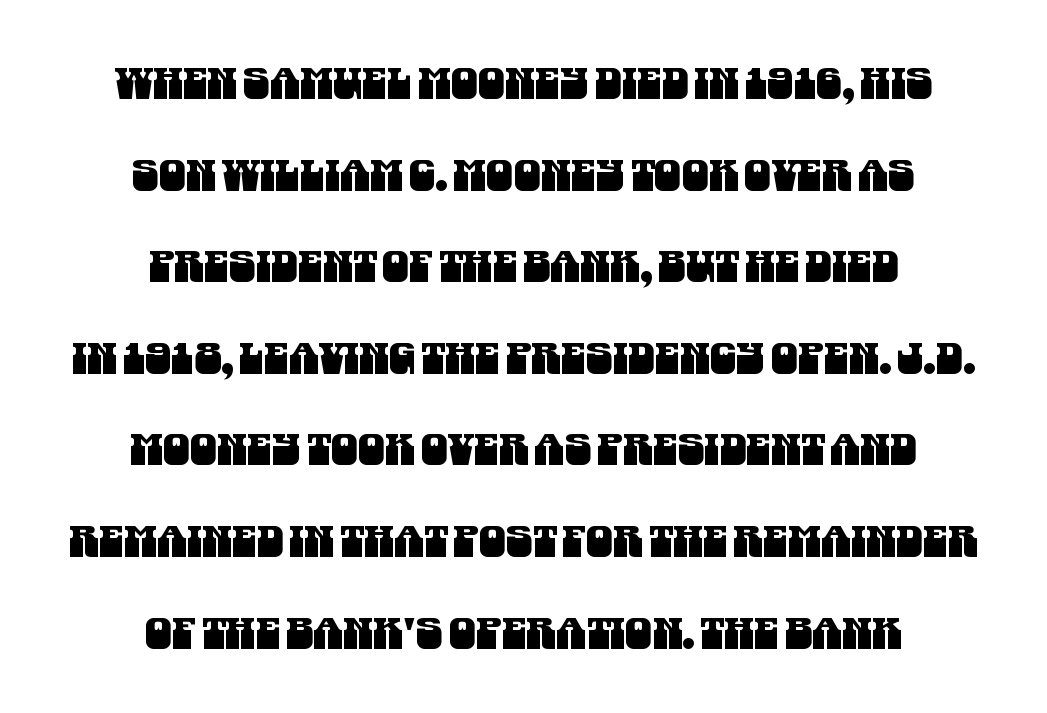
{"serif": "no", "width": "condensed", "stroke_contrast": "medium", "x_height": "large", "monospaced": "no", "underline": "no", "align": "center", "line_spacing": "loose", "line_spacing_ratio": 2.13, "letter_spacing": "normal", "letter_spacing_em": 0.0, "glyph_px": 43}
